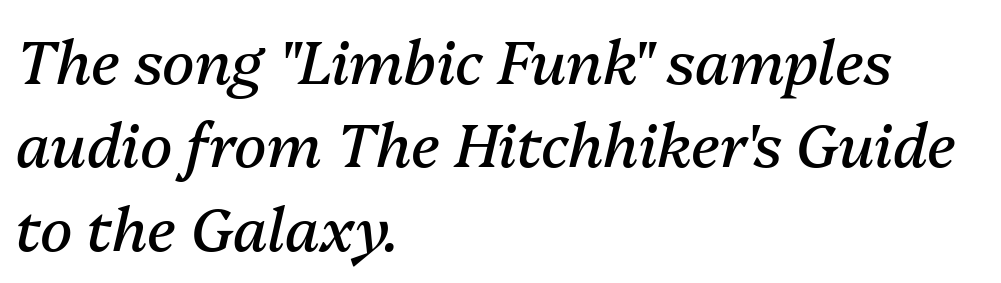
{"italic": "yes", "lean": "right", "slant_degrees": 13, "bold": "no", "weight": "regular", "width": "normal", "stroke_contrast": "medium", "x_height": "medium", "monospaced": "no", "underline": "no", "align": "left", "line_spacing": "normal", "line_spacing_ratio": 1.39, "letter_spacing": "normal", "letter_spacing_em": 0.0, "glyph_px": 60}
